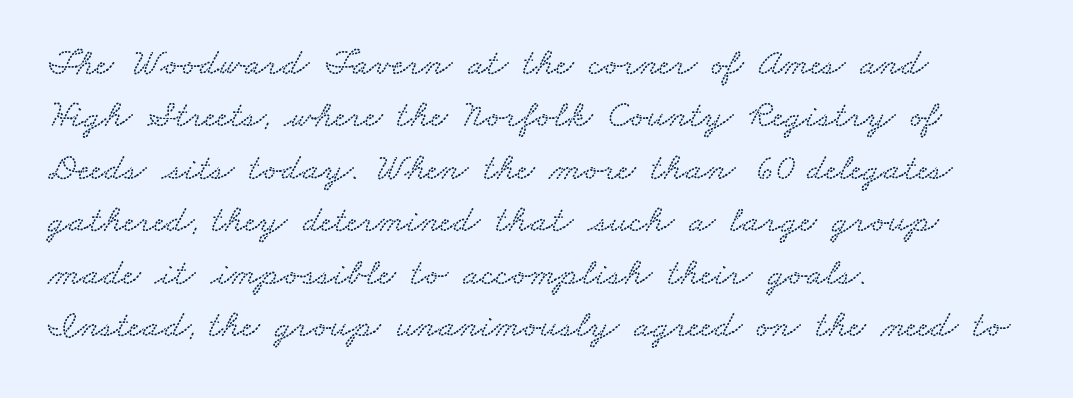
The image shows 38 px wide type; set left-aligned, normal line spacing (1.38x), normal letter spacing, not underlined; low stroke contrast and a small x-height.
